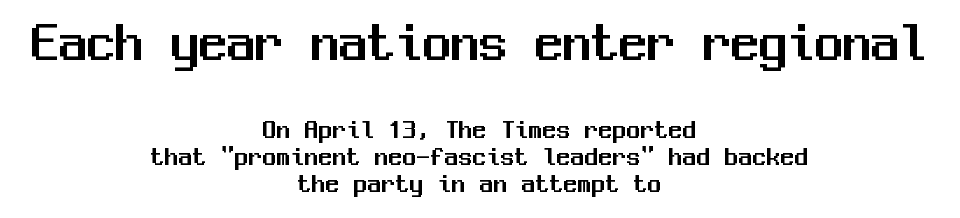
{"serif": "no", "italic": "no", "width": "normal", "stroke_contrast": "medium", "x_height": "medium", "monospaced": "yes", "underline": "no", "align": "center", "line_spacing": "tight", "line_spacing_ratio": 0.97, "letter_spacing": "normal", "letter_spacing_em": 0.0, "larger_block": "first", "size_ratio": 2.0, "glyph_px": 56}
